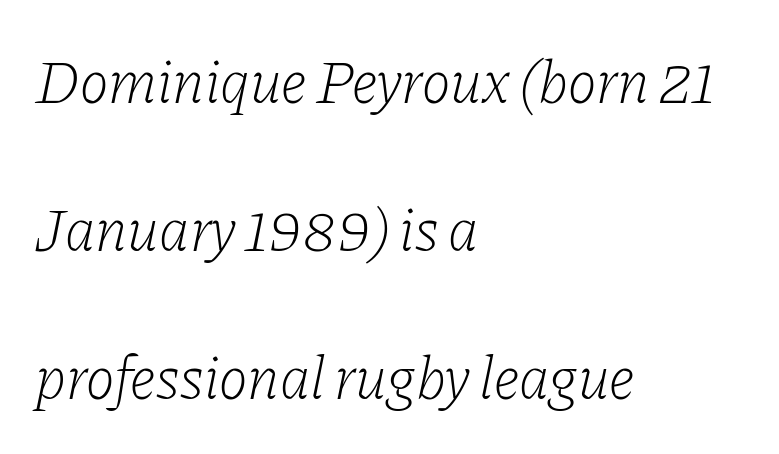
{"serif": "yes", "italic": "yes", "lean": "right", "slant_degrees": 11, "bold": "no", "weight": "light", "width": "normal", "stroke_contrast": "low", "x_height": "medium", "monospaced": "no", "underline": "no", "align": "left", "line_spacing": "loose", "line_spacing_ratio": 2.43, "letter_spacing": "normal", "letter_spacing_em": 0.0, "glyph_px": 61}
